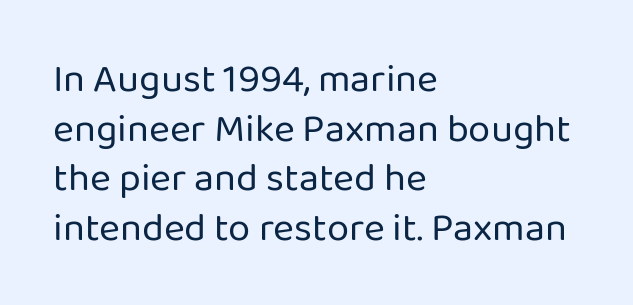
The glyphs in this specimen are sans serif. Think standard paragraph weight, or any step lighter than that. Tracking value appears to be zero — textbook default spacing. Note the varied advance widths — an 'i' is clearly narrower than an 'm'.
